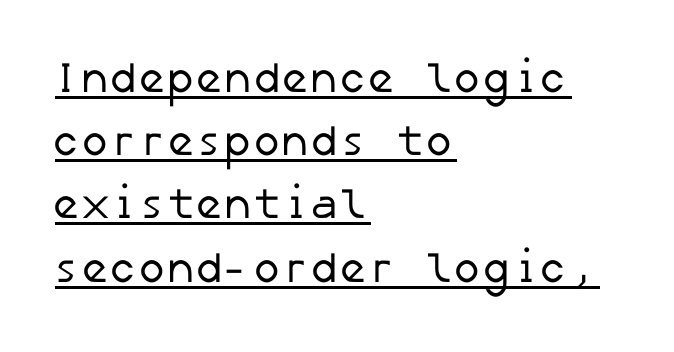
Leading: standard. There is no visible air inserted between adjacent glyphs. One-word summary of the alignment: left. Examine the stroke ends and you'll find no serifs.
